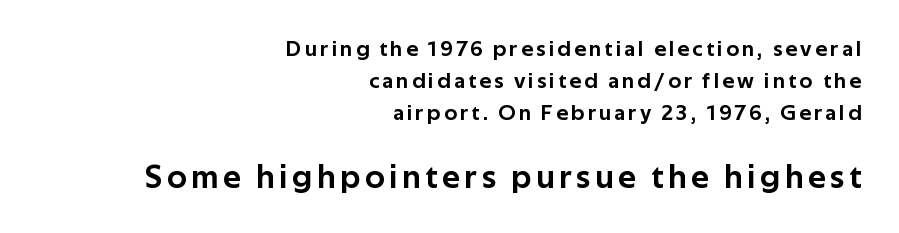
One glance says typical: line gaps are just what's usual. The foot of each line stays bare and open. The lines are quadded right. The later block is typeset at a bigger size than the earlier block. Serif or sans? Sans — the stroke terminals are bare.
